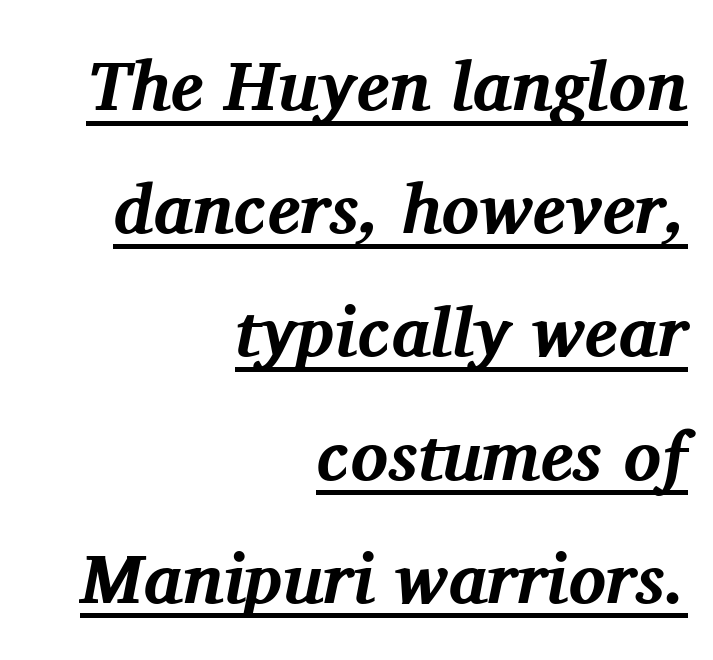
Q: Is the text bold? A: Yes.
Q: Is the text italic (slanted)? A: Yes, it leans right by about 11 degrees.
Q: Is the typeface a serif or a sans-serif typeface? A: Serif.
Q: Is the text underlined? A: Yes.
Q: How is the paragraph aligned? A: Right-aligned.
Q: Is the spacing between letters normal or unusually wide? A: Normal.
Q: Width (condensed, normal, or wide)? A: Normal.
Q: Stroke contrast? A: Medium.
Q: x-height? A: Medium.
Q: Monospaced? A: No.
